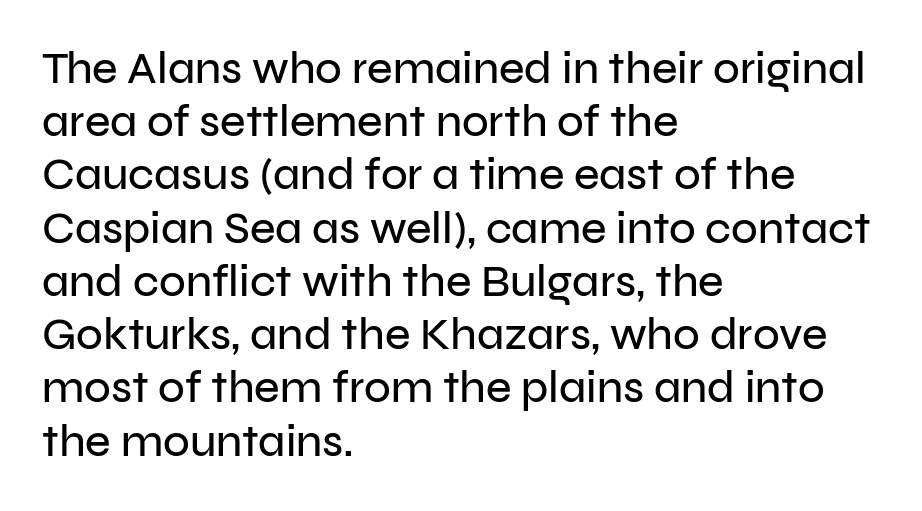
Q: Is the text italic (slanted)? A: No, it is upright.
Q: Is the typeface a serif or a sans-serif typeface? A: Sans-serif.
Q: Is the text underlined? A: No.
Q: How is the paragraph aligned? A: Left-aligned.
Q: Is the spacing between letters normal or unusually wide? A: Normal.
Q: Width (condensed, normal, or wide)? A: Normal.
Q: Stroke contrast? A: Low.
Q: x-height? A: Medium.
Q: Monospaced? A: No.
